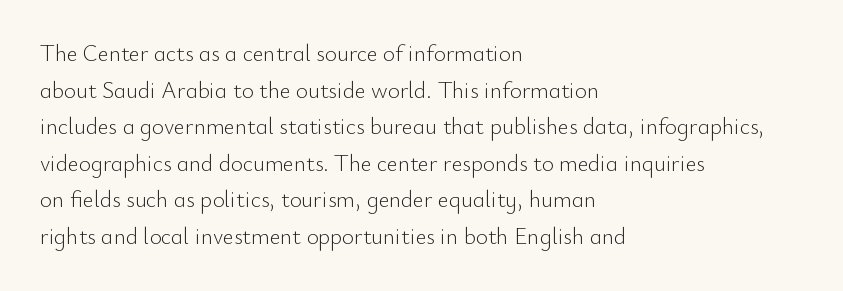
Notice how descenders clear the ascenders below comfortably — that's standard leading. Heft: none added — not bold. Posture: upright roman. The tracking reads as untouched default to a designer's eye. If you drew a ruler down the left edge, every line would touch it.
